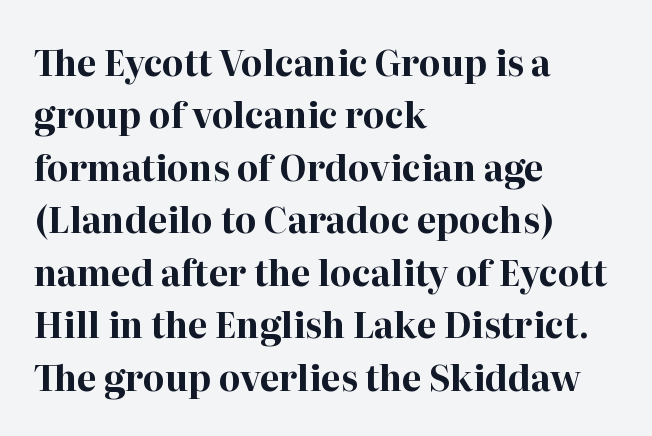
Old-style or modern, the face here clearly has serifs. These lines keep a tight, regular rhythm from letter to letter. Set as a true bold cut, around the 700 mark. Vertical strokes here are truly vertical. Underlining? Definitely not there.
